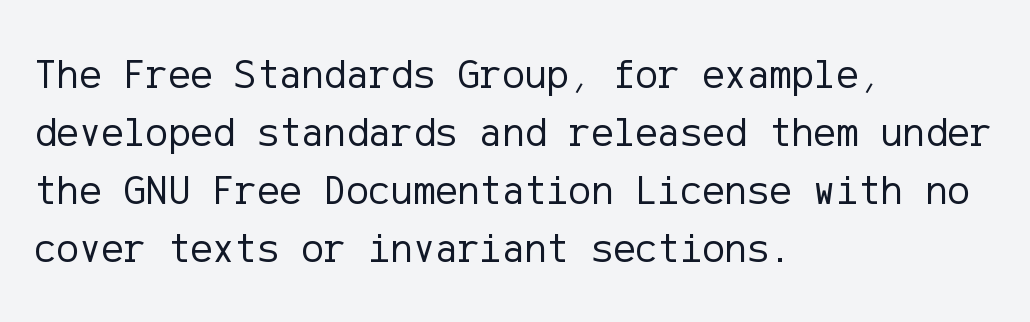
{"serif": "no", "italic": "no", "bold": "no", "weight": "regular", "width": "normal", "stroke_contrast": "low", "x_height": "medium", "underline": "no", "align": "left", "line_spacing": "normal", "line_spacing_ratio": 1.38, "letter_spacing": "normal", "letter_spacing_em": 0.0, "glyph_px": 42}
